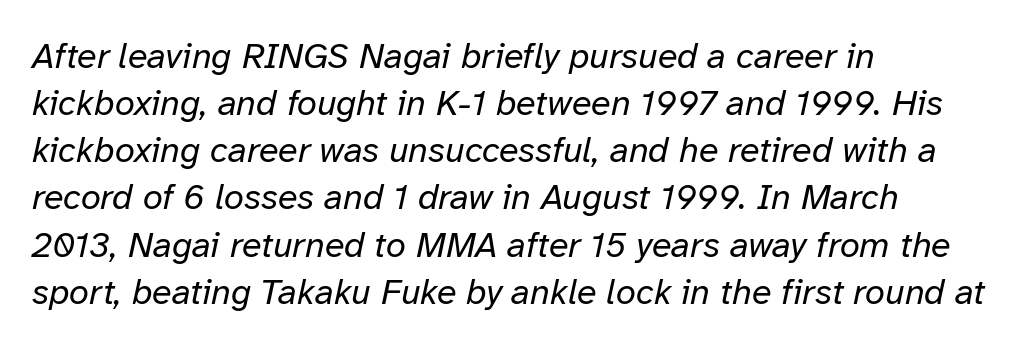
This rendering uses left alignment, leaving the right contour irregular. There's an unmistakable incline to the writing here. Each new line begins a customary step beneath the previous one. Note the varied advance widths — an 'i' is clearly narrower than an 'm'. Between one letter and the next there's only the usual sliver of space. The space directly below the letters is spotless.
